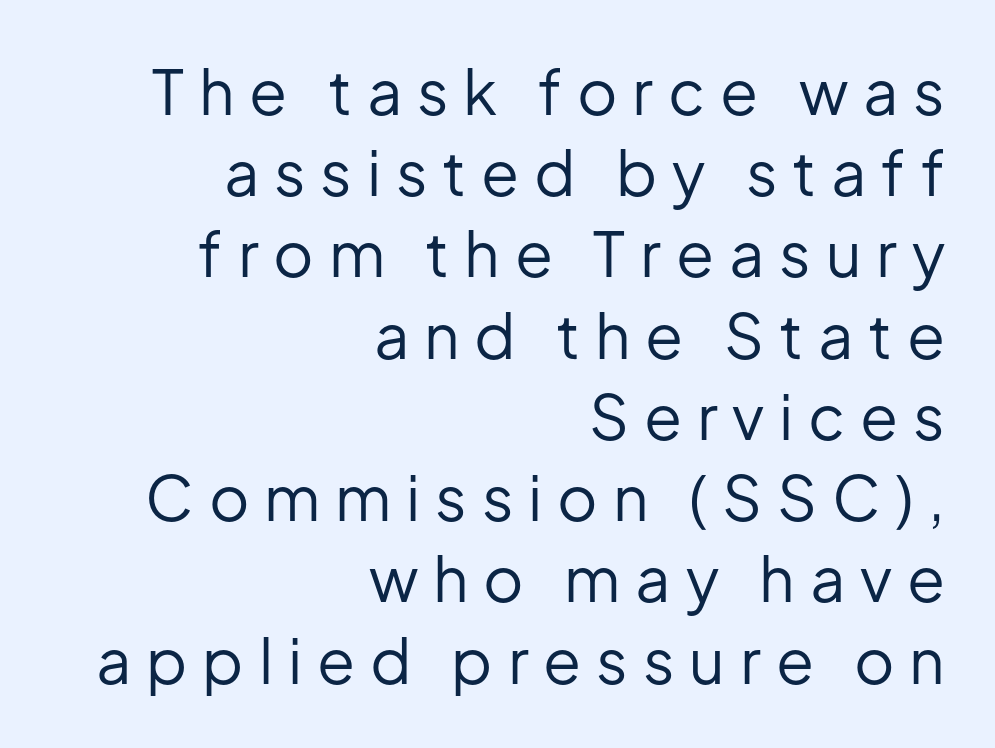
The image shows 62 px regular-weight sans-serif type, upright; set right-aligned, normal line spacing (1.31x), unusually wide letter spacing (+0.24 em), not underlined; low stroke contrast and a medium x-height.
